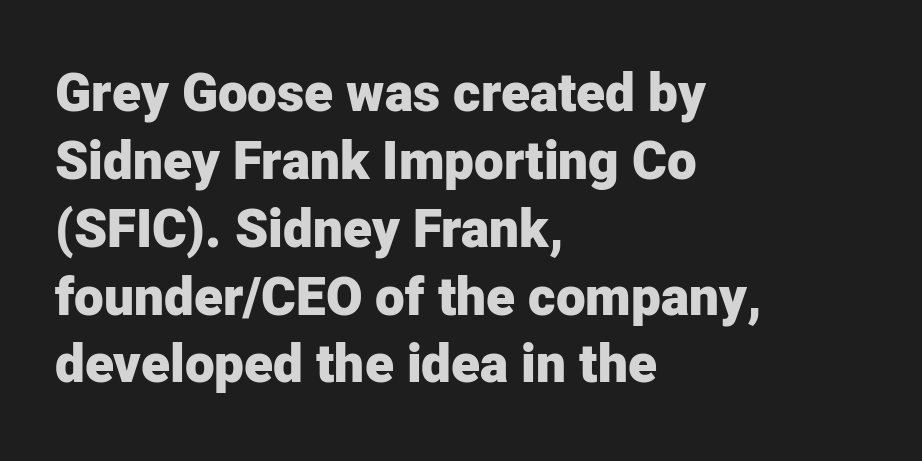
{"serif": "no", "italic": "no", "bold": "yes", "weight": "heavy", "width": "normal", "stroke_contrast": "low", "x_height": "medium", "monospaced": "no", "underline": "no", "align": "left", "line_spacing": "normal", "line_spacing_ratio": 1.28, "letter_spacing": "normal", "letter_spacing_em": 0.0, "glyph_px": 53}
